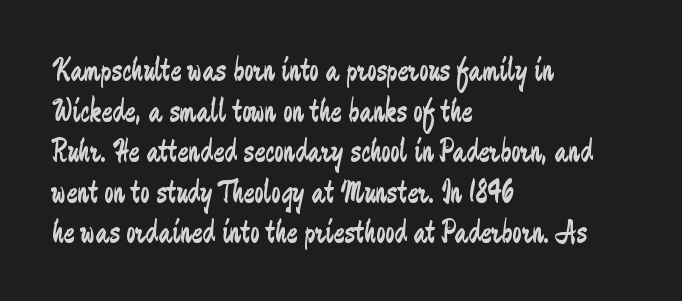
{"serif": "no", "bold": "no", "weight": "regular", "width": "condensed", "stroke_contrast": "low", "x_height": "medium", "monospaced": "no", "underline": "no", "align": "left", "line_spacing_ratio": 1.23, "letter_spacing": "normal", "letter_spacing_em": 0.0, "glyph_px": 33}
